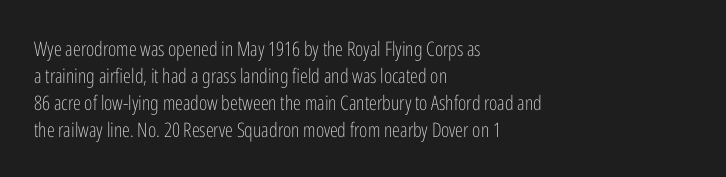
Q: Is the text bold? A: No.
Q: Is the text italic (slanted)? A: No, it is upright.
Q: Is the text underlined? A: No.
Q: How is the paragraph aligned? A: Left-aligned.
Q: Is the spacing between letters normal or unusually wide? A: Normal.
Q: Is the spacing between lines tight, normal or loose? A: Normal.
